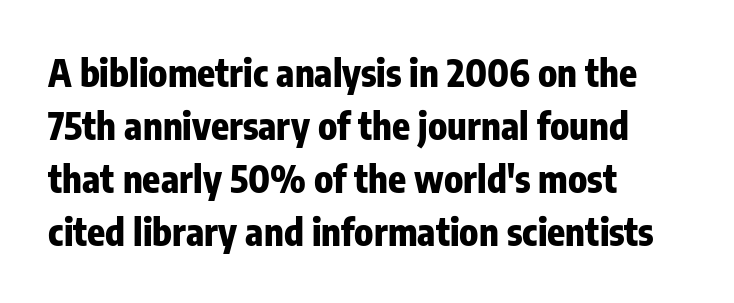
Tracking value appears to be zero — textbook default spacing. The passage shown is emphatically bold. The line-height multiplier appears to be the usual default. Note the varied advance widths — an 'i' is clearly narrower than an 'm'.
